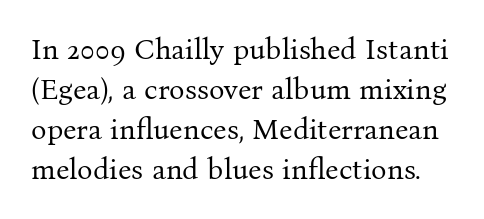
The image shows 29 px regular-weight serif type, upright; set normal line spacing (1.38x), normal letter spacing, not underlined; medium stroke contrast and a medium x-height.
